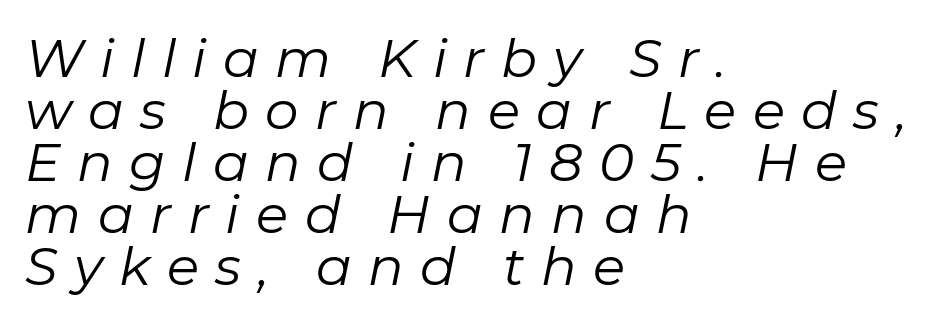
Very little white space separates one row of letters from the next. A clean baseline with only descenders dipping below it. The letters are spread apart with noticeably loose tracking. Teacher's note: observe the even left margin — that is flush-left alignment. Each letter keeps its own natural width here, so spacing adapts to shape. The letters look calm and open, with moderate or lighter stems.
